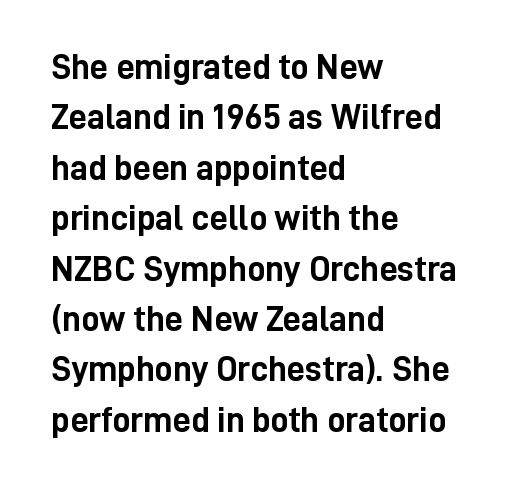
The image shows 36 px semibold, condensed sans-serif type, upright; set left-aligned, normal line spacing (1.4x), normal letter spacing, not underlined; low stroke contrast and a medium x-height.
